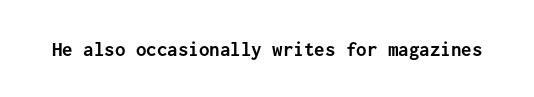
The letterforms sit shoulder to shoulder at normal distance. These lines were composed using upright roman letters. Check the space under the baseline: it is left empty. The sample has been set heavy, in full bold.
